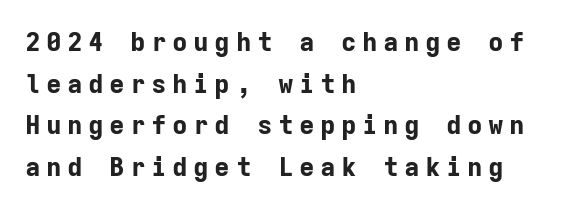
{"italic": "no", "bold": "yes", "underline": "no", "align": "left", "line_spacing": "normal", "line_spacing_ratio": 1.6, "letter_spacing": "wide", "letter_spacing_em": 0.21, "glyph_px": 26}
